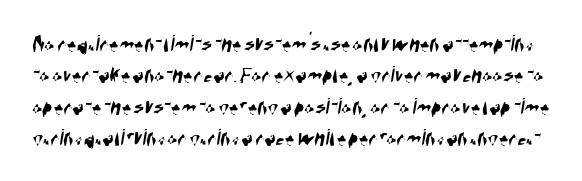
The image shows 24 px text type; set normal line spacing (1.31x), normal letter spacing, not underlined.
